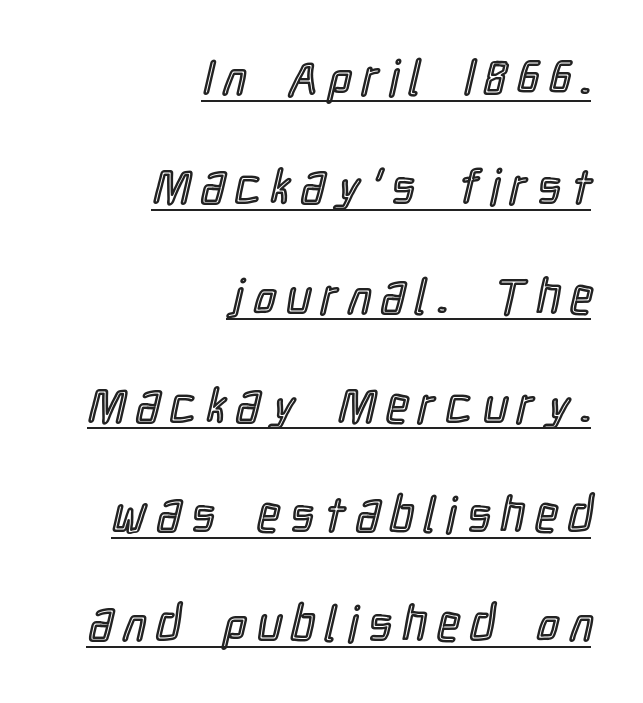
The image shows 49 px condensed type; set right-aligned, loose line spacing (2.23x), unusually wide letter spacing (+0.22 em), underlined; a medium x-height.
